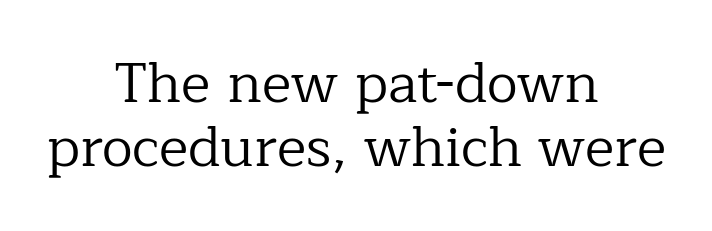
Q: Is the text bold? A: No.
Q: Is the text italic (slanted)? A: No, it is upright.
Q: Is the typeface a serif or a sans-serif typeface? A: Serif.
Q: Is the text underlined? A: No.
Q: How is the paragraph aligned? A: Centered.
Q: Is the spacing between letters normal or unusually wide? A: Normal.
Q: Is the spacing between lines tight, normal or loose? A: Tight.
Q: Width (condensed, normal, or wide)? A: Normal.
Q: Stroke contrast? A: Low.
Q: x-height? A: Medium.
Q: Monospaced? A: No.
